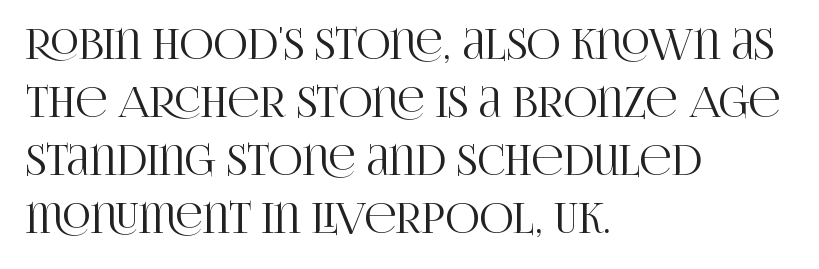
{"serif": "yes", "italic": "no", "width": "condensed", "stroke_contrast": "high", "x_height": "large", "monospaced": "no", "underline": "no", "align": "left", "line_spacing": "normal", "line_spacing_ratio": 1.38, "letter_spacing": "normal", "letter_spacing_em": 0.0, "glyph_px": 42}
